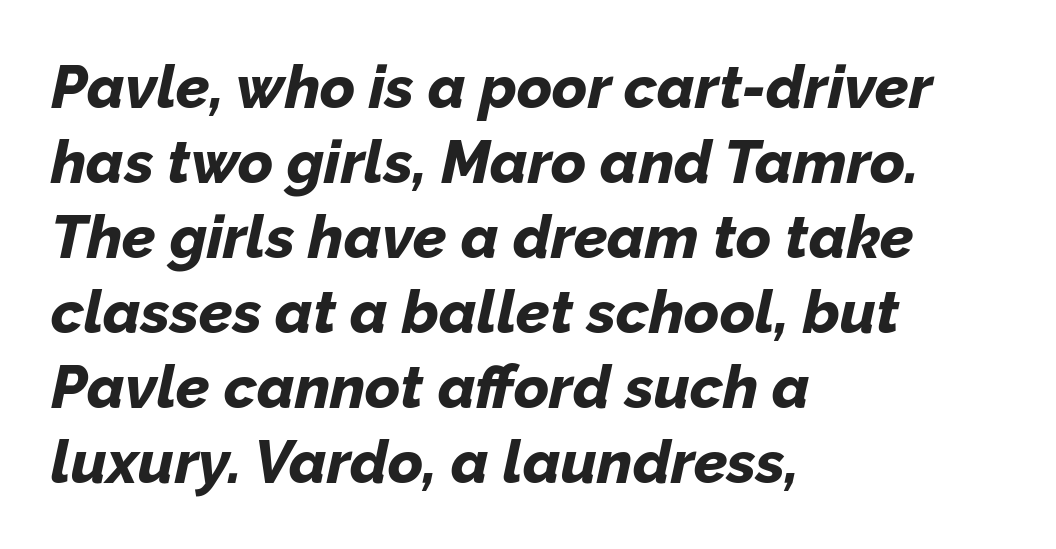
Q: Is the text bold? A: Yes.
Q: Is the text italic (slanted)? A: Yes, it leans right by about 12 degrees.
Q: Is the text underlined? A: No.
Q: How is the paragraph aligned? A: Left-aligned.
Q: Is the spacing between letters normal or unusually wide? A: Normal.
Q: Is the spacing between lines tight, normal or loose? A: Normal.
Q: Width (condensed, normal, or wide)? A: Normal.
Q: Stroke contrast? A: Low.
Q: x-height? A: Medium.
Q: Monospaced? A: No.
